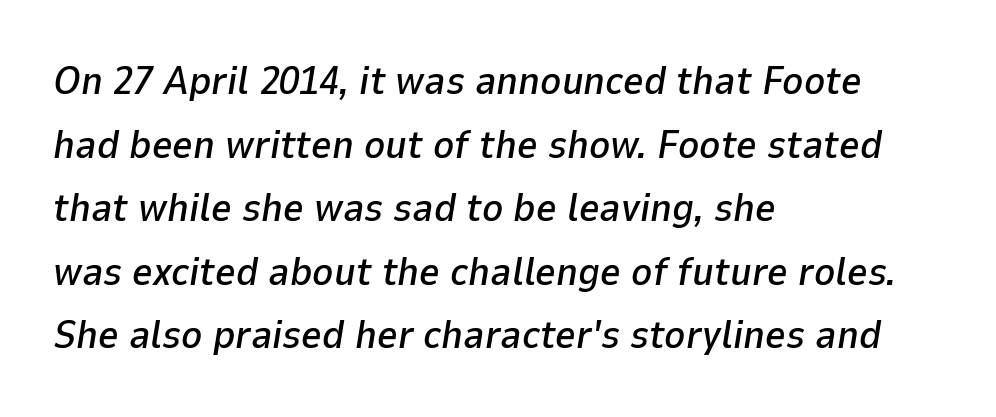
Q: Is the text italic (slanted)? A: Yes, it leans right by about 9 degrees.
Q: Is the text underlined? A: No.
Q: How is the paragraph aligned? A: Left-aligned.
Q: Is the spacing between letters normal or unusually wide? A: Normal.
Q: Is the spacing between lines tight, normal or loose? A: Normal.
Q: Width (condensed, normal, or wide)? A: Normal.
Q: Stroke contrast? A: Low.
Q: x-height? A: Medium.
Q: Monospaced? A: No.
